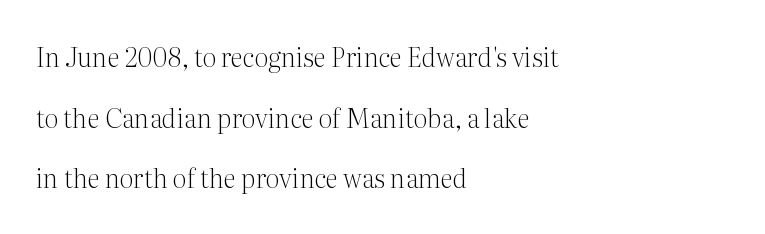
The image shows 26 px text type, upright; set left-aligned, loose line spacing (2.33x), normal letter spacing, not underlined.
